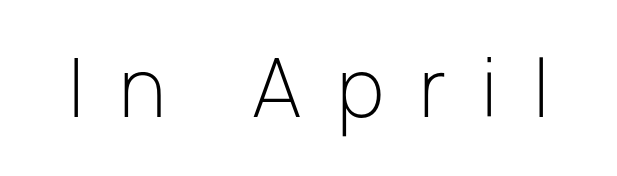
Q: Is the text bold? A: No.
Q: Is the text italic (slanted)? A: No, it is upright.
Q: Is the typeface a serif or a sans-serif typeface? A: Sans-serif.
Q: Is the text underlined? A: No.
Q: Is the spacing between letters normal or unusually wide? A: Unusually wide.
Q: Width (condensed, normal, or wide)? A: Normal.
Q: Stroke contrast? A: Low.
Q: x-height? A: Medium.
Q: Monospaced? A: No.
